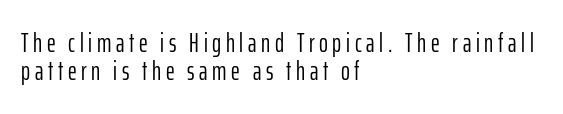
{"italic": "no", "bold": "no", "underline": "no", "align": "left", "line_spacing": "tight", "line_spacing_ratio": 1.05, "glyph_px": 27}
